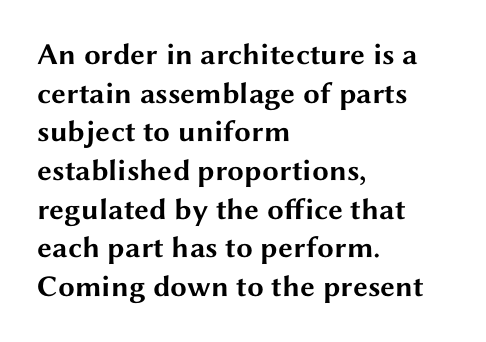
The image shows 30 px bold, wide sans-serif type, upright; set left-aligned, normal line spacing (1.29x), normal letter spacing, not underlined; medium stroke contrast and a medium x-height.
